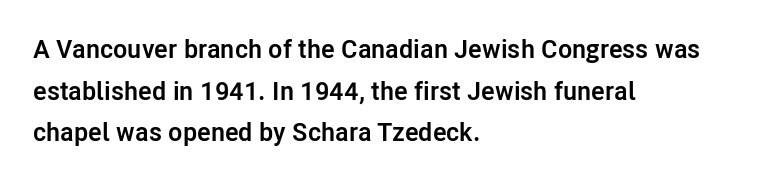
Q: Is the text bold? A: Yes.
Q: Is the text italic (slanted)? A: No, it is upright.
Q: Is the text underlined? A: No.
Q: How is the paragraph aligned? A: Left-aligned.
Q: Is the spacing between letters normal or unusually wide? A: Normal.
Q: Is the spacing between lines tight, normal or loose? A: Normal.
